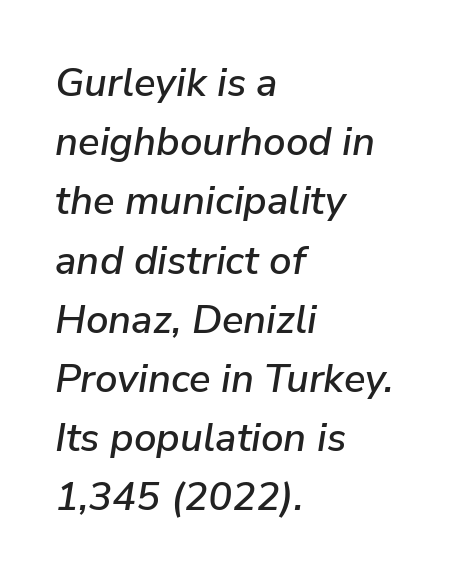
Q: Is the text italic (slanted)? A: Yes, it leans right by about 9 degrees.
Q: Is the text underlined? A: No.
Q: How is the paragraph aligned? A: Left-aligned.
Q: Is the spacing between letters normal or unusually wide? A: Normal.
Q: Is the spacing between lines tight, normal or loose? A: Normal.
Q: Width (condensed, normal, or wide)? A: Normal.
Q: Stroke contrast? A: Low.
Q: x-height? A: Medium.
Q: Monospaced? A: No.
